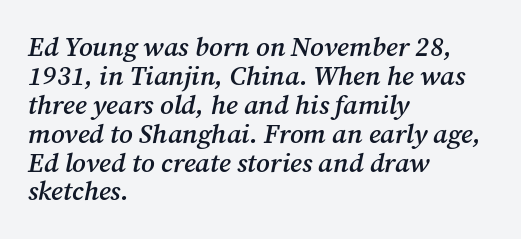
What weight is shown? A semibold, between regular and bold. A clean baseline with only descenders dipping below it. In CSS terms this would be text-align: left. Yep, that's italic — everything's leaning.
